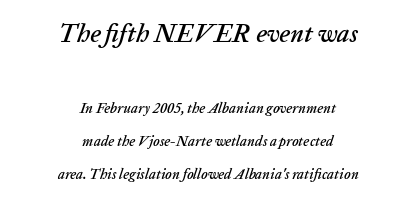
Q: Is the text italic (slanted)? A: Yes, it leans right by about 20 degrees.
Q: Is the text underlined? A: No.
Q: How is the paragraph aligned? A: Centered.
Q: Is the spacing between letters normal or unusually wide? A: Normal.
Q: Is the spacing between lines tight, normal or loose? A: Loose.
Q: Which block of text is set in a larger size, the first (top) or the second (bottom)? A: The first (top) one.
